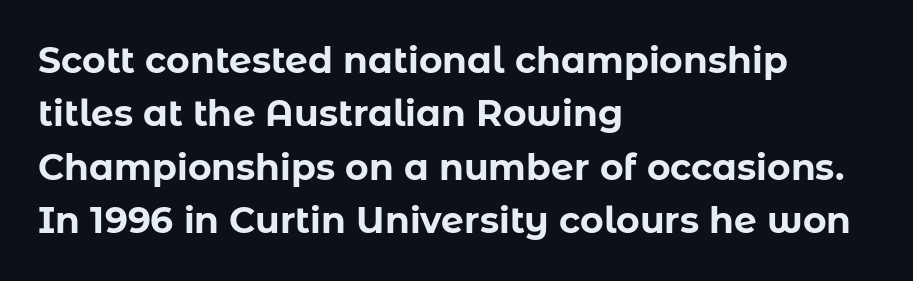
Q: Is the text bold? A: Yes.
Q: Is the text italic (slanted)? A: No, it is upright.
Q: Is the typeface a serif or a sans-serif typeface? A: Sans-serif.
Q: Is the text underlined? A: No.
Q: How is the paragraph aligned? A: Left-aligned.
Q: Is the spacing between letters normal or unusually wide? A: Normal.
Q: Is the spacing between lines tight, normal or loose? A: Normal.
Q: Width (condensed, normal, or wide)? A: Normal.
Q: Stroke contrast? A: Low.
Q: x-height? A: Medium.
Q: Monospaced? A: No.
